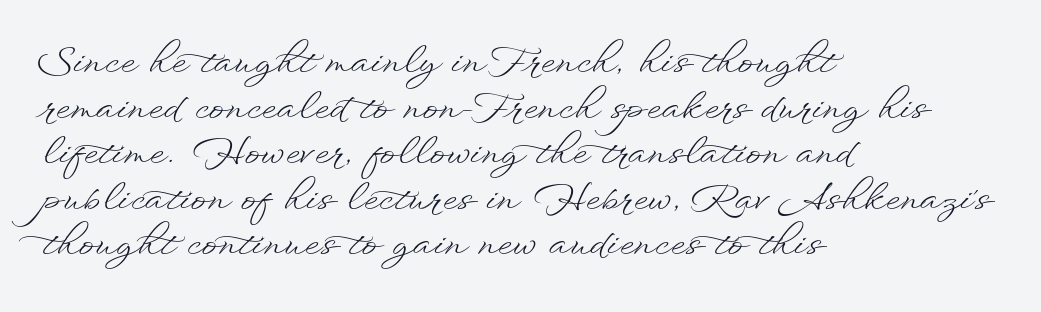
Q: Is the text bold? A: No.
Q: Is the text italic (slanted)? A: Yes.
Q: Is the text underlined? A: No.
Q: How is the paragraph aligned? A: Left-aligned.
Q: Is the spacing between letters normal or unusually wide? A: Normal.
Q: Width (condensed, normal, or wide)? A: Wide.
Q: Stroke contrast? A: Low.
Q: x-height? A: Small.
Q: Monospaced? A: No.
